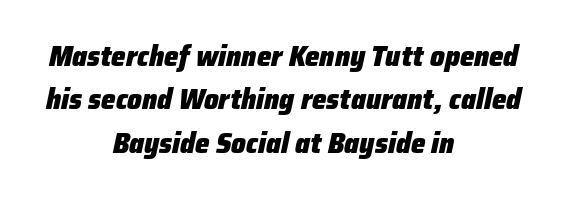
Q: Is the text bold? A: Yes.
Q: Is the text italic (slanted)? A: Yes, it leans right by about 12 degrees.
Q: Is the text underlined? A: No.
Q: How is the paragraph aligned? A: Centered.
Q: Is the spacing between letters normal or unusually wide? A: Normal.
Q: Is the spacing between lines tight, normal or loose? A: Normal.
Q: Width (condensed, normal, or wide)? A: Normal.
Q: Stroke contrast? A: Low.
Q: x-height? A: Medium.
Q: Monospaced? A: No.
